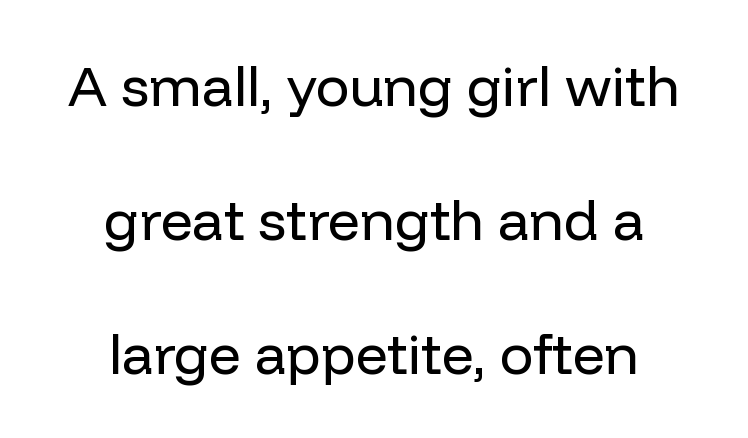
{"serif": "no", "italic": "no", "bold": "no", "weight": "regular", "width": "normal", "stroke_contrast": "low", "x_height": "medium", "monospaced": "no", "underline": "no", "align": "center", "line_spacing": "loose", "line_spacing_ratio": 2.39, "letter_spacing": "normal", "letter_spacing_em": 0.0, "glyph_px": 56}
